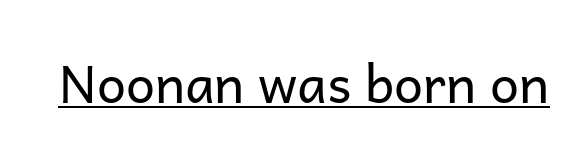
Is this a fixed-width face? No — the glyphs have proportional, varying widths. Nothing heavy about these letters — not bold at all. Every character sits straight up, as roman type does. Font category for this specimen: sans-serif. The rendering uses the underline text-decoration. Is the letter spacing exaggerated? No — it looks like the ordinary default.
